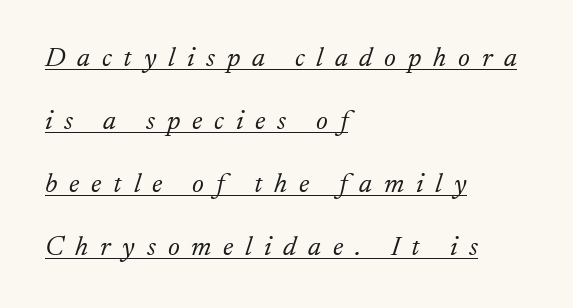
What stands out about the letter spacing? Its width — letters are far apart. Visually the block forms a straight wall on the left and a jagged coastline on the right. This sample uses an oblique cut, with every glyph tilted off the vertical. The rendering uses a large line-height, opening up the rows. Each stroke keeps to a modest, everyday thickness or less.
